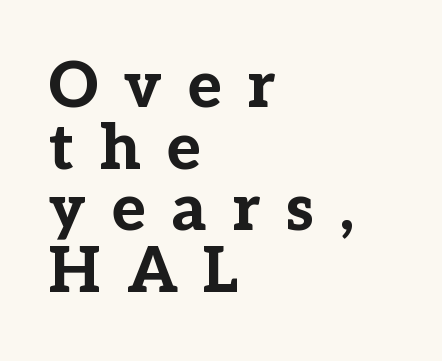
Glyph-to-glyph distance is far greater than everyday printed text. Type style note: has serifs. The paragraph shown leans on its left margin. Honestly, there is no underline to notice here at all.
